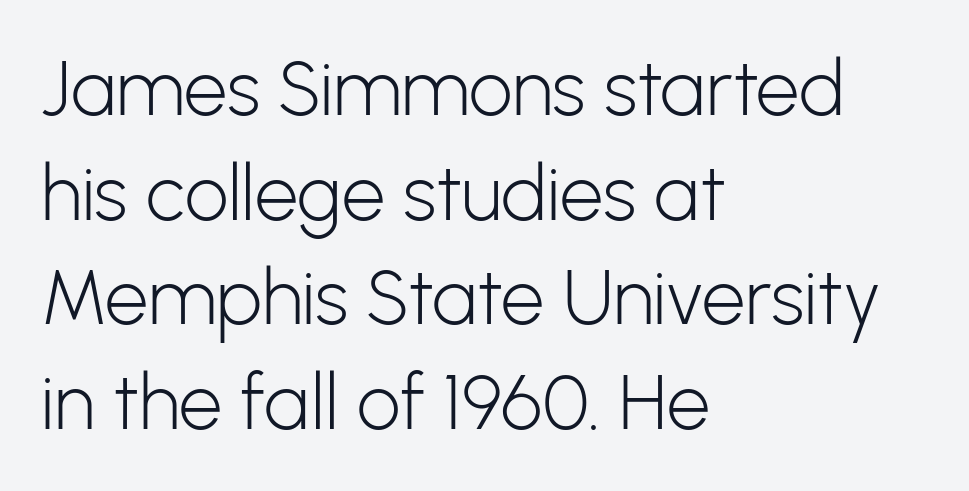
{"serif": "no", "italic": "no", "bold": "no", "weight": "light", "width": "normal", "stroke_contrast": "low", "x_height": "medium", "monospaced": "no", "underline": "no", "align": "left", "line_spacing": "normal", "line_spacing_ratio": 1.36, "letter_spacing": "normal", "letter_spacing_em": 0.0, "glyph_px": 77}
